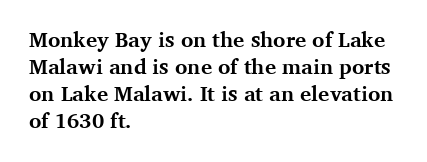
The image shows 21 px bold type, upright; set left-aligned, normal line spacing (1.28x), normal letter spacing, not underlined.
